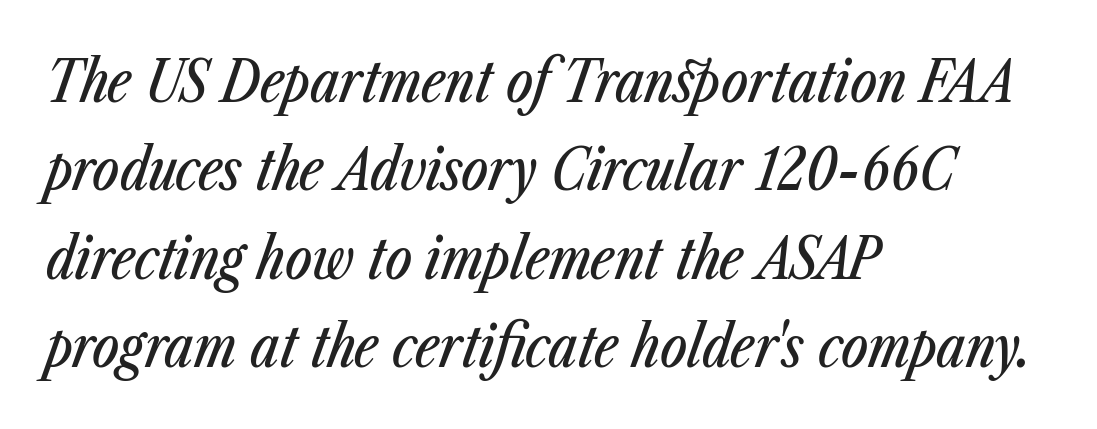
Q: Is the text italic (slanted)? A: Yes, it leans right by about 23 degrees.
Q: Is the text underlined? A: No.
Q: How is the paragraph aligned? A: Left-aligned.
Q: Is the spacing between letters normal or unusually wide? A: Normal.
Q: Is the spacing between lines tight, normal or loose? A: Normal.
Q: Width (condensed, normal, or wide)? A: Condensed.
Q: Stroke contrast? A: Low.
Q: x-height? A: Medium.
Q: Monospaced? A: No.
